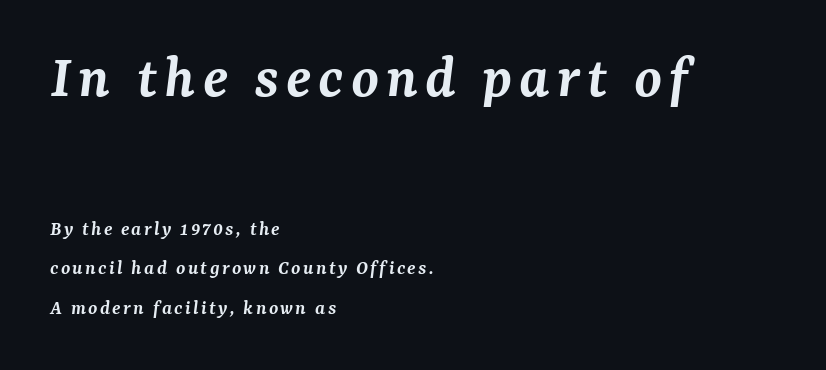
Q: Is the text bold? A: Semi-bold.
Q: Is the text italic (slanted)? A: Yes, it leans right by about 7 degrees.
Q: Is the typeface a serif or a sans-serif typeface? A: Serif.
Q: Is the text underlined? A: No.
Q: How is the paragraph aligned? A: Left-aligned.
Q: Which block of text is set in a larger size, the first (top) or the second (bottom)? A: The first (top) one.
Q: Width (condensed, normal, or wide)? A: Normal.
Q: Stroke contrast? A: Medium.
Q: x-height? A: Medium.
Q: Monospaced? A: No.
